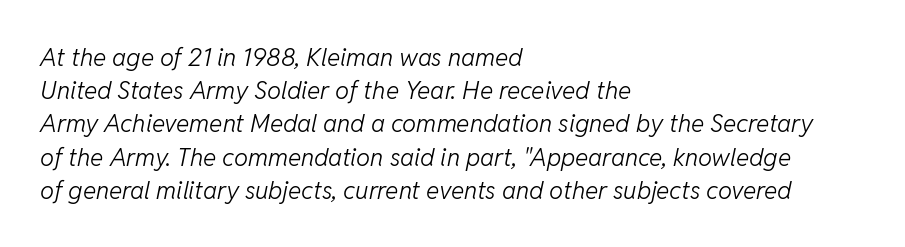
{"italic": "yes", "lean": "right", "slant_degrees": 11, "bold": "no", "underline": "no", "align": "left", "line_spacing": "normal", "line_spacing_ratio": 1.33, "letter_spacing": "normal", "letter_spacing_em": 0.0, "glyph_px": 25}
